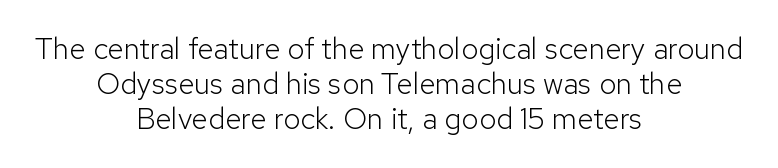
The face looks like a standard text weight, possibly lighter. The horizontal fit of the characters is conventional and even. The typeface chosen for these lines omits serifs. Varying glyph widths throughout — classic text-font behaviour.
